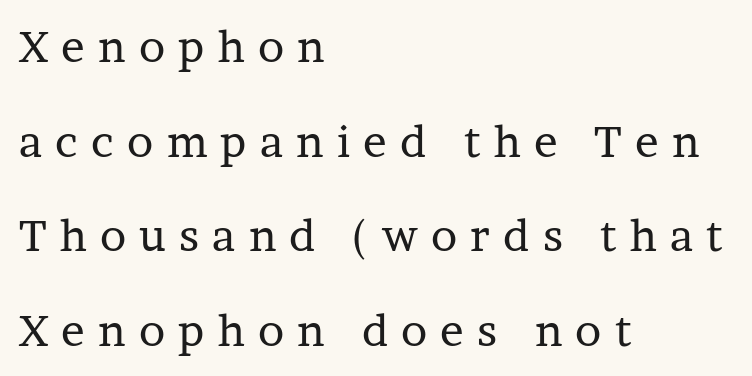
{"serif": "yes", "italic": "no", "bold": "no", "weight": "regular", "width": "normal", "stroke_contrast": "low", "x_height": "medium", "monospaced": "no", "underline": "no", "align": "left", "line_spacing": "loose", "line_spacing_ratio": 2.15, "letter_spacing": "wide", "letter_spacing_em": 0.3, "glyph_px": 44}
